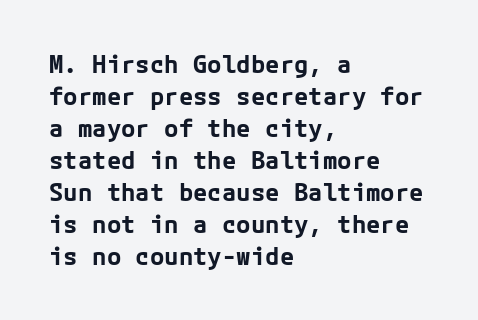
{"italic": "no", "bold": "yes", "underline": "no", "align": "left", "line_spacing": "normal", "line_spacing_ratio": 1.33, "letter_spacing": "normal", "letter_spacing_em": 0.0, "glyph_px": 24}
